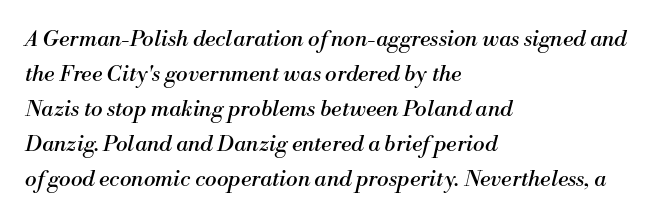
The image shows 22 px text type, italic (leaning right); set left-aligned, normal line spacing (1.59x), normal letter spacing, not underlined.
